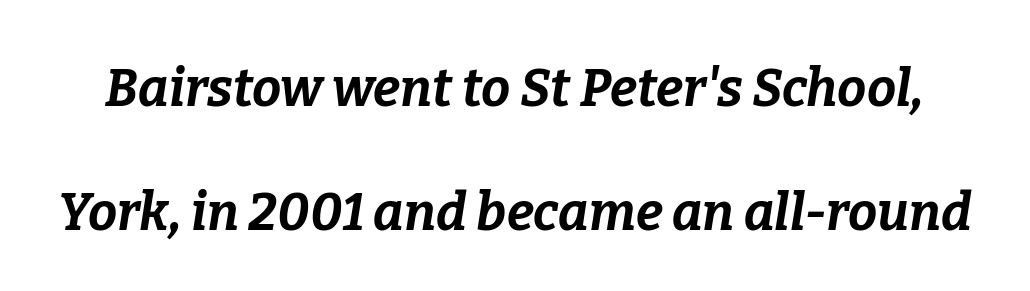
The image shows 52 px bold type, italic (leaning right); set loose line spacing (2.39x), normal letter spacing, not underlined; low stroke contrast and a medium x-height.
